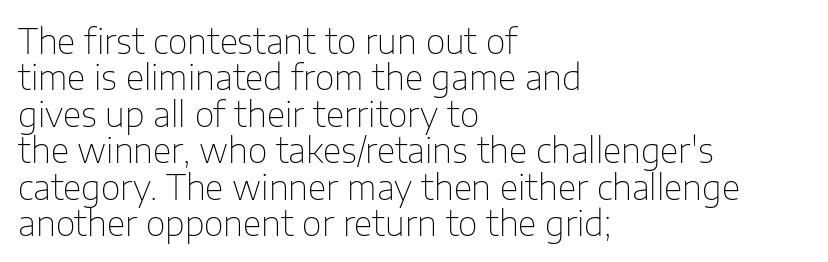
{"serif": "no", "italic": "no", "bold": "no", "weight": "thin", "width": "normal", "stroke_contrast": "low", "x_height": "medium", "monospaced": "no", "underline": "no", "align": "left", "line_spacing": "tight", "line_spacing_ratio": 1.07, "letter_spacing": "normal", "letter_spacing_em": 0.0, "glyph_px": 34}
